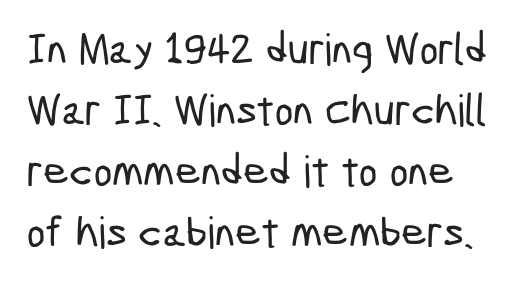
The image shows 44 px condensed sans-serif type; set normal line spacing (1.39x), normal letter spacing, not underlined; low stroke contrast and a medium x-height.
